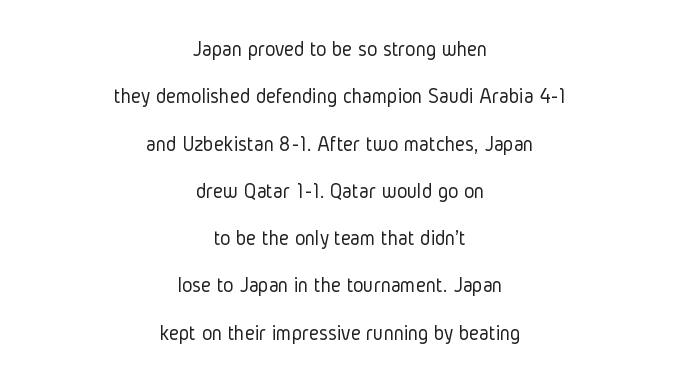
The image shows 22 px text type, upright; set centered, loose line spacing (2.15x), normal letter spacing, not underlined.
